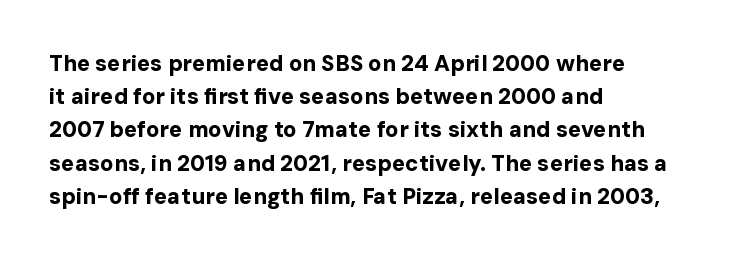
The image shows 22 px bold type, upright; set left-aligned, normal line spacing (1.51x), normal letter spacing, not underlined.
